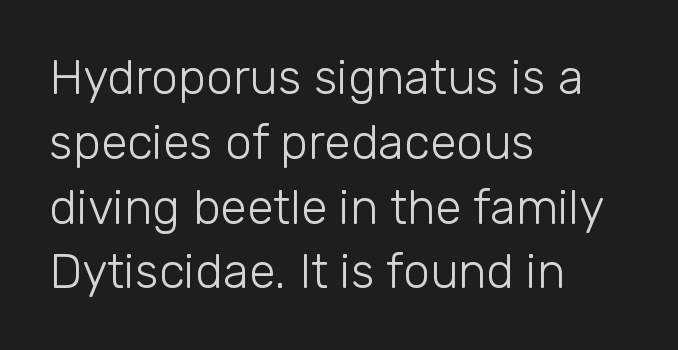
{"serif": "no", "italic": "no", "bold": "no", "weight": "light", "width": "normal", "stroke_contrast": "low", "x_height": "medium", "monospaced": "no", "underline": "no", "align": "left", "line_spacing": "normal", "line_spacing_ratio": 1.35, "letter_spacing": "normal", "letter_spacing_em": 0.0, "glyph_px": 48}
